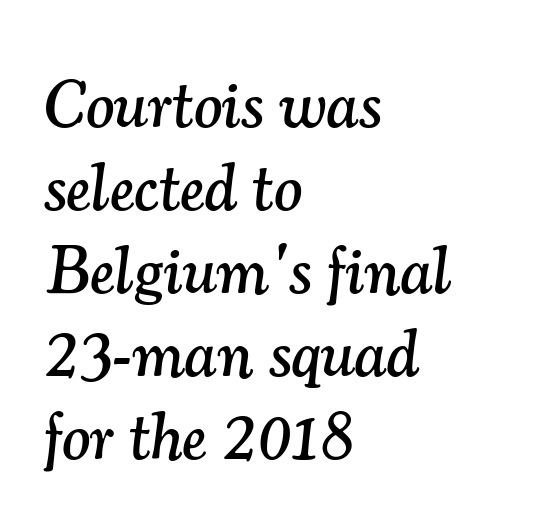
The image shows 67 px serif type, italic (leaning right); set left-aligned, line spacing 1.24x, normal letter spacing, not underlined; medium stroke contrast and a small x-height.
